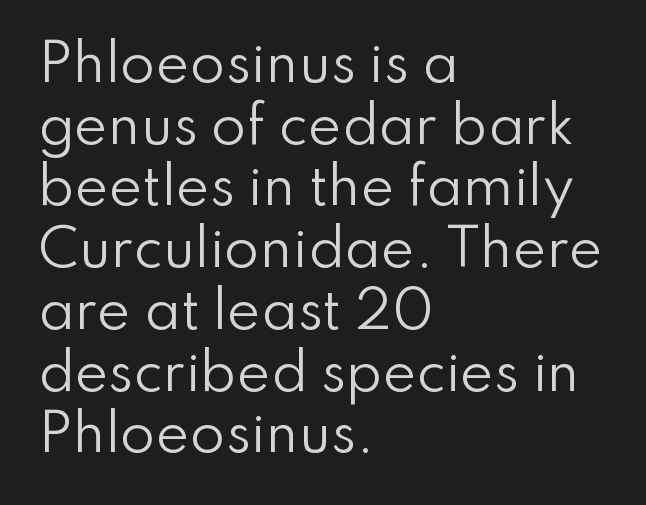
{"serif": "no", "italic": "no", "bold": "no", "weight": "regular", "width": "normal", "stroke_contrast": "low", "x_height": "small", "monospaced": "no", "underline": "no", "align": "left", "line_spacing_ratio": 1.21, "letter_spacing": "normal", "letter_spacing_em": 0.0, "glyph_px": 51}
